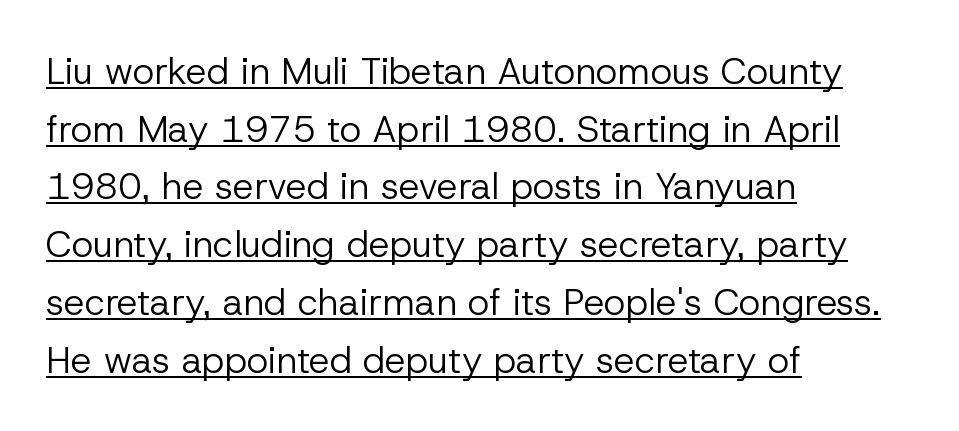
{"serif": "no", "italic": "no", "bold": "no", "weight": "regular", "width": "normal", "stroke_contrast": "low", "x_height": "medium", "monospaced": "no", "underline": "yes", "align": "left", "line_spacing": "normal", "line_spacing_ratio": 1.56, "letter_spacing": "normal", "letter_spacing_em": 0.0, "glyph_px": 37}
